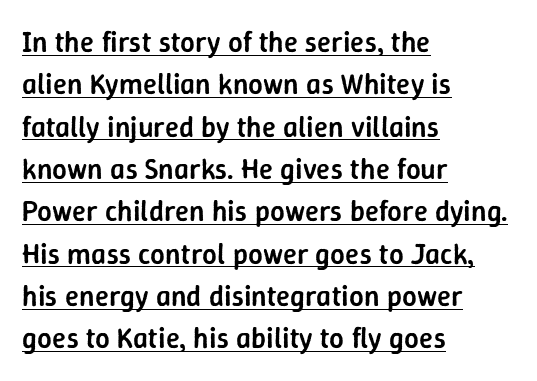
The image shows 29 px semibold sans-serif type, upright; set left-aligned, normal line spacing (1.46x), normal letter spacing, underlined; low stroke contrast and a medium x-height.
